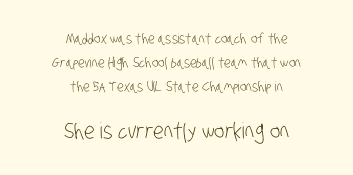
{"bold": "no", "underline": "no", "align": "center", "line_spacing_ratio": 1.71, "letter_spacing": "normal", "letter_spacing_em": 0.0, "larger_block": "second", "size_ratio": 1.57, "glyph_px": 22}
